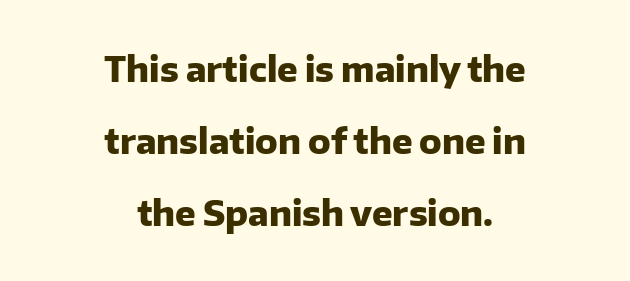
{"serif": "no", "italic": "no", "bold": "yes", "weight": "heavy", "width": "normal", "stroke_contrast": "low", "x_height": "medium", "monospaced": "no", "underline": "no", "align": "center", "line_spacing": "loose", "line_spacing_ratio": 2.12, "letter_spacing": "normal", "letter_spacing_em": 0.0, "glyph_px": 34}
